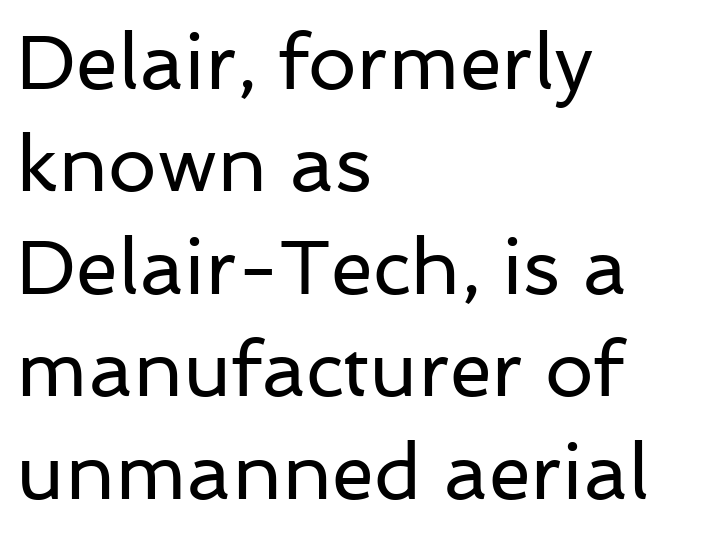
Q: Is the text bold? A: No.
Q: Is the text italic (slanted)? A: No, it is upright.
Q: Is the typeface a serif or a sans-serif typeface? A: Sans-serif.
Q: Is the text underlined? A: No.
Q: How is the paragraph aligned? A: Left-aligned.
Q: Is the spacing between letters normal or unusually wide? A: Normal.
Q: Is the spacing between lines tight, normal or loose? A: Normal.
Q: Width (condensed, normal, or wide)? A: Normal.
Q: Stroke contrast? A: Low.
Q: x-height? A: Medium.
Q: Monospaced? A: No.
